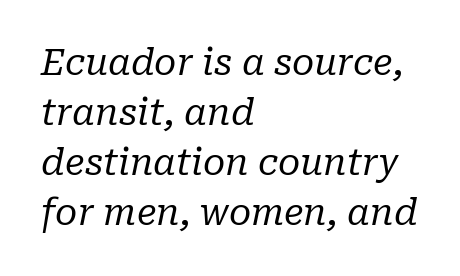
{"serif": "yes", "italic": "yes", "lean": "right", "slant_degrees": 10, "bold": "no", "weight": "regular", "width": "normal", "stroke_contrast": "low", "x_height": "medium", "monospaced": "no", "underline": "no", "align": "left", "line_spacing": "normal", "line_spacing_ratio": 1.39, "letter_spacing": "normal", "letter_spacing_em": 0.0, "glyph_px": 36}
